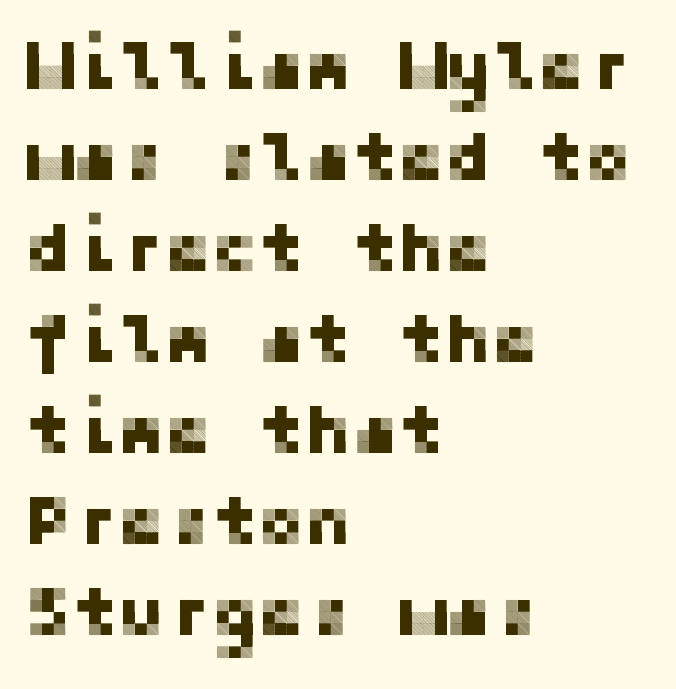
{"serif": "no", "italic": "no", "width": "normal", "stroke_contrast": "low", "x_height": "medium", "underline": "no", "align": "left", "line_spacing": "normal", "line_spacing_ratio": 1.3, "letter_spacing": "normal", "letter_spacing_em": 0.0, "glyph_px": 70}
